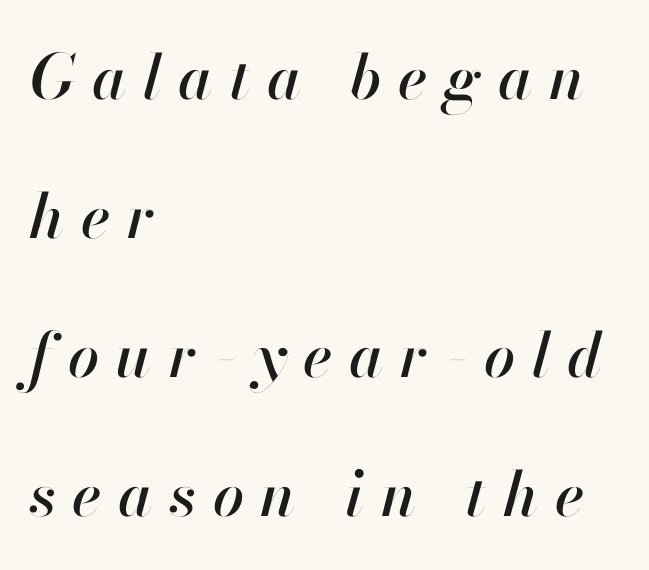
Q: Is the text italic (slanted)? A: Yes, it leans right by about 13 degrees.
Q: Is the text underlined? A: No.
Q: How is the paragraph aligned? A: Left-aligned.
Q: Is the spacing between letters normal or unusually wide? A: Unusually wide.
Q: Is the spacing between lines tight, normal or loose? A: Loose.
Q: Width (condensed, normal, or wide)? A: Normal.
Q: Stroke contrast? A: High.
Q: x-height? A: Small.
Q: Monospaced? A: No.
